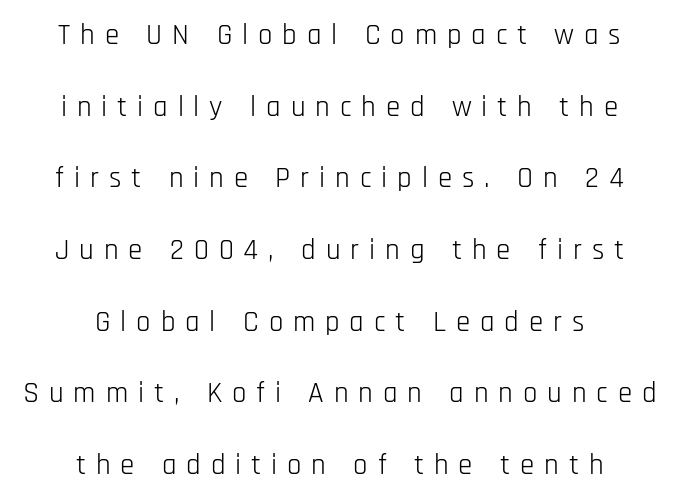
Q: Is the text bold? A: No.
Q: Is the text italic (slanted)? A: No, it is upright.
Q: Is the typeface a serif or a sans-serif typeface? A: Sans-serif.
Q: Is the text underlined? A: No.
Q: How is the paragraph aligned? A: Centered.
Q: Is the spacing between letters normal or unusually wide? A: Unusually wide.
Q: Is the spacing between lines tight, normal or loose? A: Loose.
Q: Width (condensed, normal, or wide)? A: Condensed.
Q: Stroke contrast? A: Low.
Q: x-height? A: Large.
Q: Monospaced? A: No.
